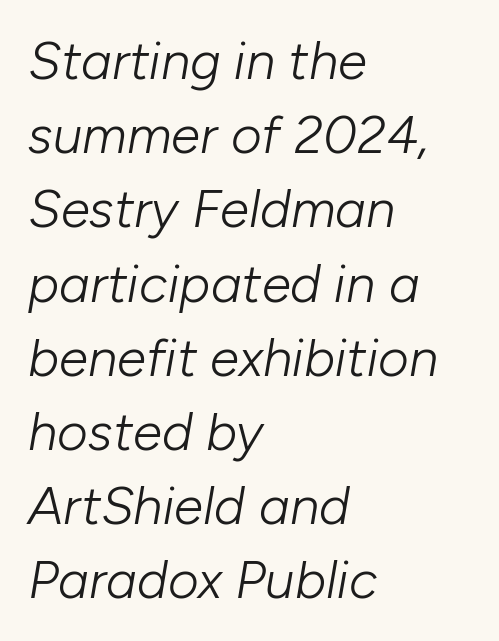
{"italic": "yes", "lean": "right", "slant_degrees": 10, "bold": "no", "weight": "light", "width": "normal", "stroke_contrast": "low", "x_height": "medium", "monospaced": "no", "underline": "no", "align": "left", "line_spacing": "normal", "line_spacing_ratio": 1.4, "letter_spacing": "normal", "letter_spacing_em": 0.0, "glyph_px": 53}
